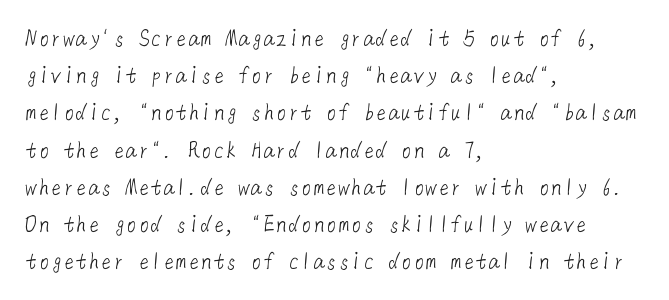
Q: Is the text bold? A: No.
Q: Is the text underlined? A: No.
Q: How is the paragraph aligned? A: Left-aligned.
Q: Is the spacing between letters normal or unusually wide? A: Normal.
Q: Is the spacing between lines tight, normal or loose? A: Normal.
